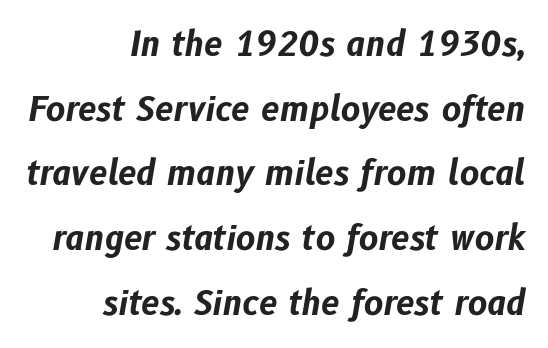
{"italic": "yes", "lean": "right", "slant_degrees": 10, "bold": "yes", "weight": "bold", "width": "normal", "stroke_contrast": "low", "x_height": "medium", "monospaced": "no", "underline": "no", "align": "right", "line_spacing": "loose", "line_spacing_ratio": 1.96, "letter_spacing": "normal", "letter_spacing_em": 0.0, "glyph_px": 33}
